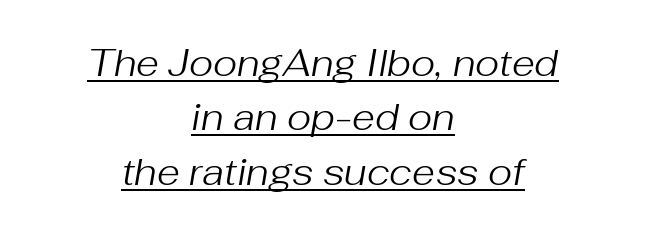
The image shows 37 px regular-weight type, italic (leaning right); set centered, normal line spacing (1.47x), normal letter spacing, underlined; medium stroke contrast and a medium x-height.
